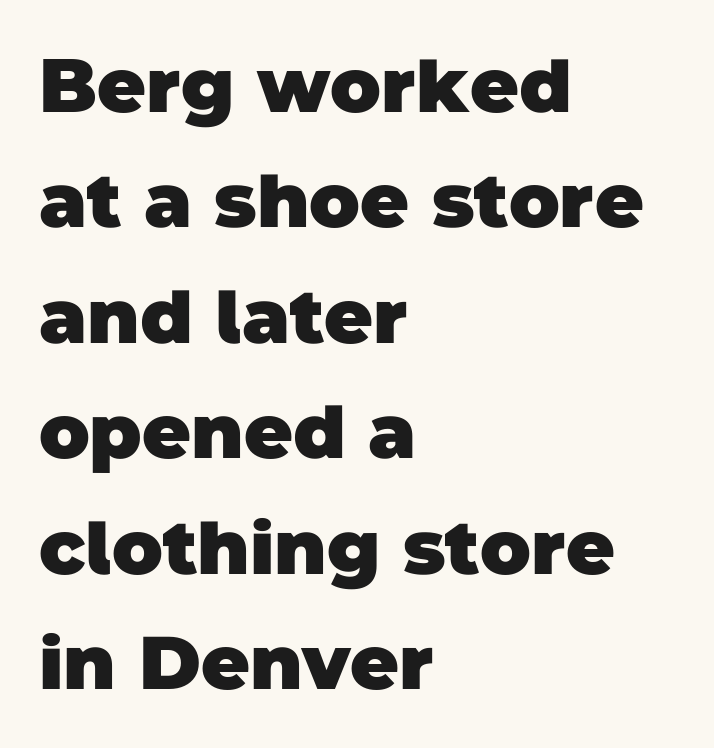
Q: Is the text bold? A: Yes.
Q: Is the typeface a serif or a sans-serif typeface? A: Sans-serif.
Q: Is the text underlined? A: No.
Q: How is the paragraph aligned? A: Left-aligned.
Q: Is the spacing between letters normal or unusually wide? A: Normal.
Q: Is the spacing between lines tight, normal or loose? A: Normal.
Q: Width (condensed, normal, or wide)? A: Normal.
Q: Stroke contrast? A: Low.
Q: x-height? A: Large.
Q: Monospaced? A: No.
